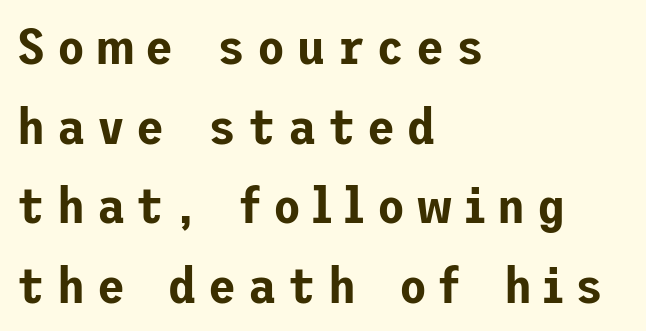
{"serif": "no", "italic": "no", "width": "normal", "stroke_contrast": "low", "x_height": "medium", "underline": "no", "align": "left", "line_spacing": "normal", "line_spacing_ratio": 1.56, "letter_spacing": "wide", "letter_spacing_em": 0.23, "glyph_px": 51}
